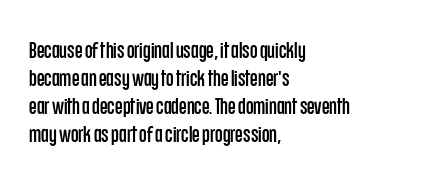
In terms of leading, this rendering sits right in the middle. Do the letters lean? They stand straight. These lines stack with their left ends in a neat column. The zone under the glyphs is completely vacant. The letters sit at their default tracking, neither squeezed nor spread.
